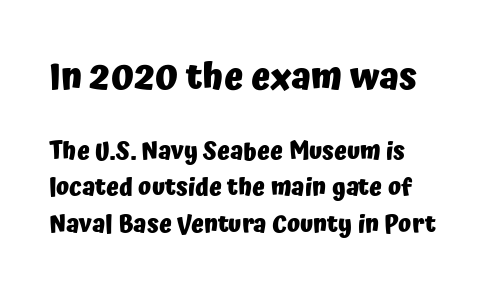
The compositor pushed each line to the left boundary. The rendering uses natural spacing where letterforms have individual widths. Observe the ordinary spacing: letters are neighbours, not strangers. The lettering stays uniformly vertical, giving the passage a roman look. Leading matches the norm, producing a regular column. Check the space under the baseline: it is left empty.
